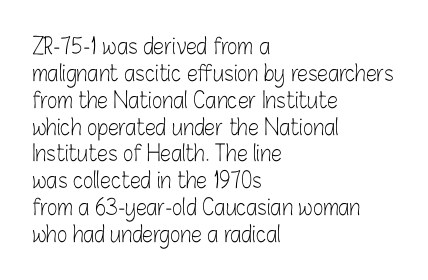
Q: Is the text bold? A: No.
Q: Is the text italic (slanted)? A: No, it is upright.
Q: Is the text underlined? A: No.
Q: How is the paragraph aligned? A: Left-aligned.
Q: Is the spacing between letters normal or unusually wide? A: Normal.
